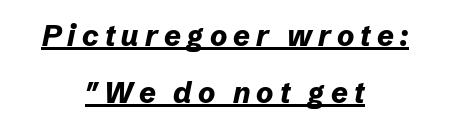
{"italic": "yes", "lean": "right", "slant_degrees": 12, "bold": "yes", "weight": "bold", "width": "normal", "stroke_contrast": "low", "x_height": "medium", "monospaced": "no", "underline": "yes", "align": "center", "line_spacing": "loose", "line_spacing_ratio": 1.96, "letter_spacing": "wide", "letter_spacing_em": 0.21, "glyph_px": 29}
